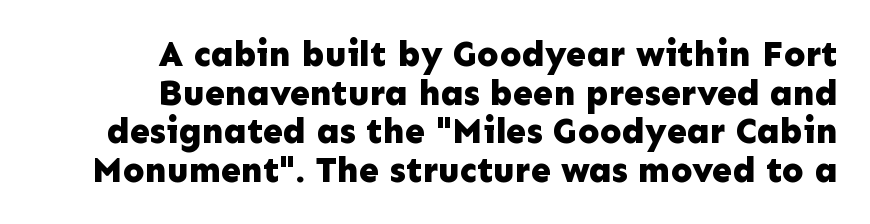
Q: Is the text bold? A: Yes.
Q: Is the text italic (slanted)? A: No, it is upright.
Q: Is the typeface a serif or a sans-serif typeface? A: Sans-serif.
Q: Is the text underlined? A: No.
Q: How is the paragraph aligned? A: Right-aligned.
Q: Is the spacing between letters normal or unusually wide? A: Normal.
Q: Is the spacing between lines tight, normal or loose? A: Tight.
Q: Width (condensed, normal, or wide)? A: Normal.
Q: Stroke contrast? A: Low.
Q: x-height? A: Medium.
Q: Monospaced? A: No.
